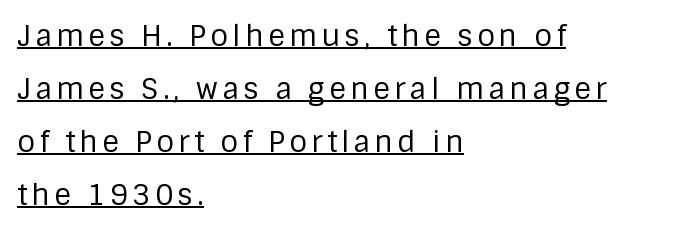
{"serif": "no", "italic": "no", "bold": "no", "weight": "regular", "width": "normal", "stroke_contrast": "low", "x_height": "large", "monospaced": "no", "underline": "yes", "align": "left", "line_spacing_ratio": 1.83, "glyph_px": 29}
